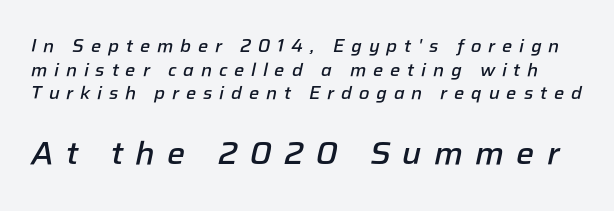
{"italic": "yes", "lean": "right", "slant_degrees": 12, "bold": "semi", "weight": "semibold", "width": "normal", "stroke_contrast": "low", "x_height": "medium", "monospaced": "no", "underline": "no", "line_spacing": "normal", "line_spacing_ratio": 1.31, "letter_spacing": "wide", "letter_spacing_em": 0.38, "larger_block": "second", "size_ratio": 1.78, "glyph_px": 32}
